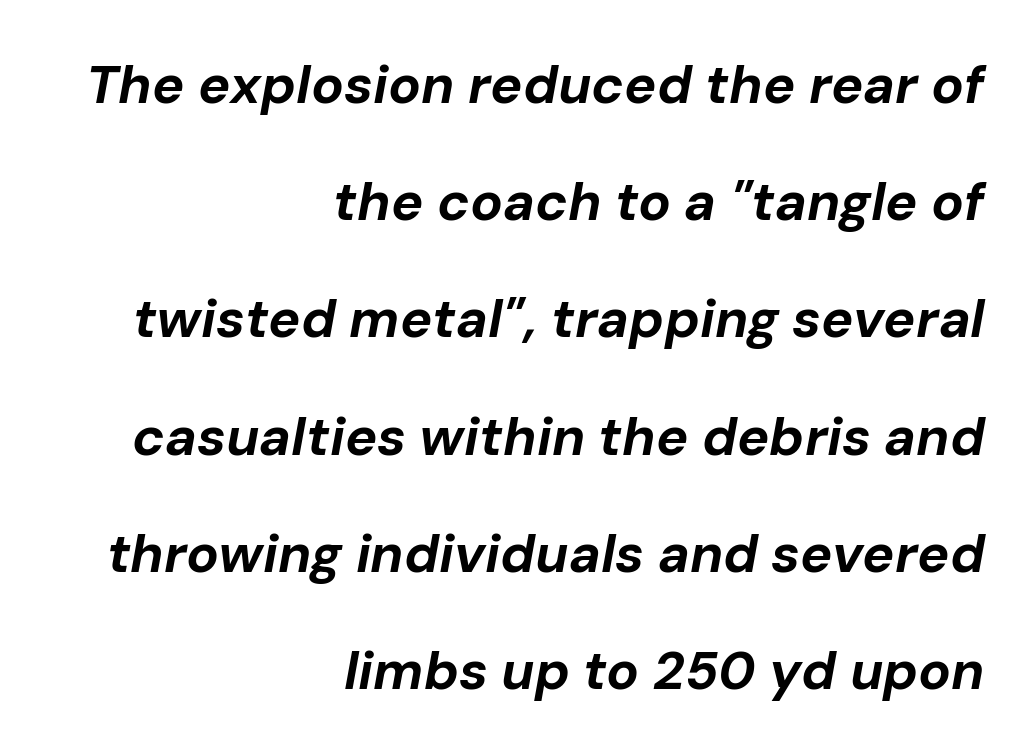
Q: Is the text bold? A: Yes.
Q: Is the text italic (slanted)? A: Yes, it leans right by about 10 degrees.
Q: Is the text underlined? A: No.
Q: How is the paragraph aligned? A: Right-aligned.
Q: Is the spacing between letters normal or unusually wide? A: Normal.
Q: Is the spacing between lines tight, normal or loose? A: Loose.
Q: Width (condensed, normal, or wide)? A: Normal.
Q: Stroke contrast? A: Low.
Q: x-height? A: Medium.
Q: Monospaced? A: No.
